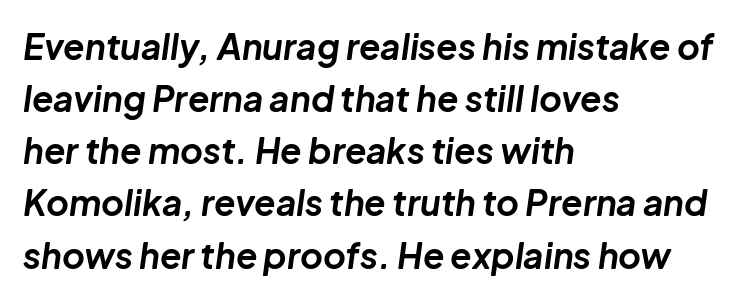
{"italic": "yes", "lean": "right", "slant_degrees": 8, "bold": "yes", "weight": "bold", "width": "normal", "stroke_contrast": "low", "x_height": "medium", "monospaced": "no", "underline": "no", "align": "left", "line_spacing": "normal", "line_spacing_ratio": 1.49, "letter_spacing": "normal", "letter_spacing_em": 0.0, "glyph_px": 35}
